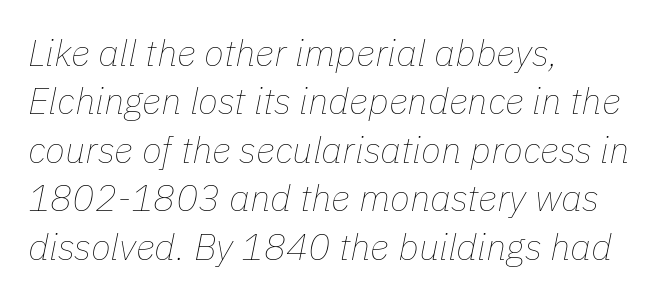
The image shows 37 px thin type, italic (leaning right); set left-aligned, normal line spacing (1.31x), normal letter spacing, not underlined; low stroke contrast and a medium x-height.
